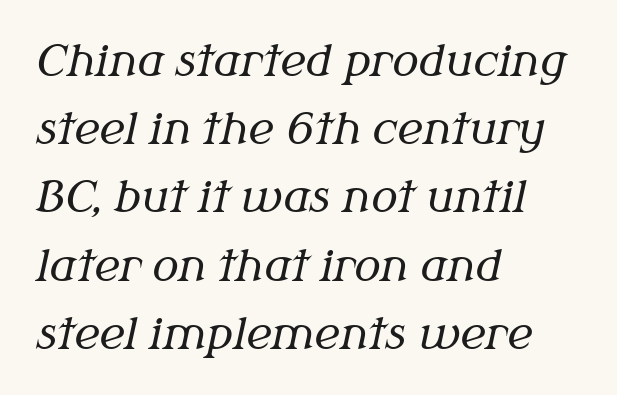
{"serif": "yes", "italic": "yes", "lean": "right", "slant_degrees": 12, "bold": "no", "weight": "regular", "width": "normal", "stroke_contrast": "medium", "x_height": "medium", "monospaced": "no", "underline": "no", "align": "left", "line_spacing": "normal", "line_spacing_ratio": 1.55, "letter_spacing": "normal", "letter_spacing_em": 0.0, "glyph_px": 44}
